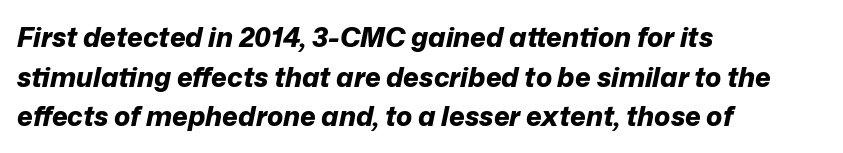
Yep, that's italic — everything's leaning. Has an underline been added? It has not. The ragged edge is on the right, which tells us the setting is flush left. Quick note: interline space is typical. The rendering uses a bold face; every stroke is thick and dark.
